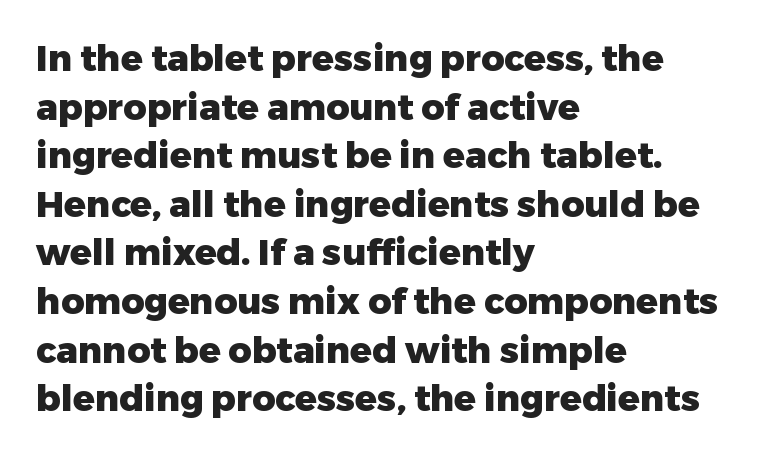
Think of a printed novel: that variable character pitch is what you see here. The lines in this sample share a left origin and differ only in where they stop. Does the weight exceed regular? Yes, all the way to bold. The font's upright variant was chosen for this text. Each row of text sits above clean, open space.
